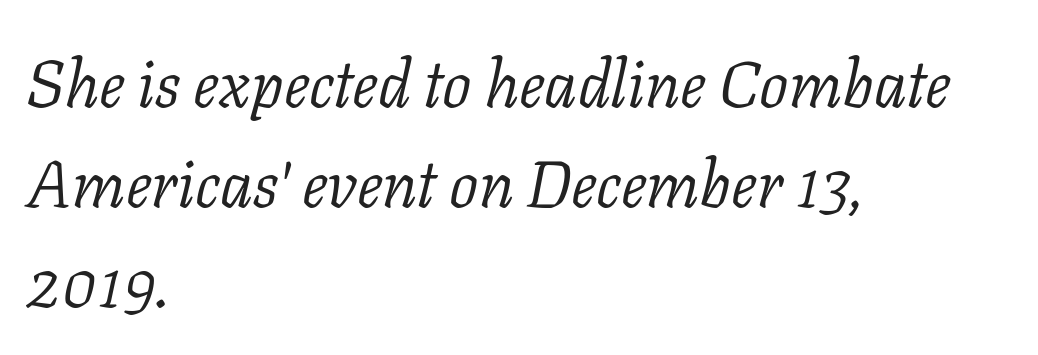
Here the designer chose a conventional face with non-uniform glyph widths. Alignment: flush left. These lines keep a tight, regular rhythm from letter to letter. Serif or sans? Serif — the stroke terminals have little feet. Posture: slanted. Just letters on the line, the space beneath them empty.
